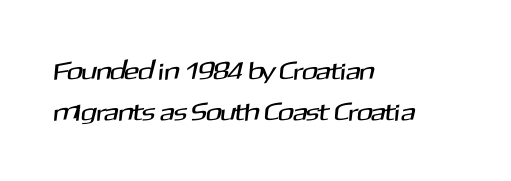
{"underline": "no", "align": "left", "line_spacing": "normal", "line_spacing_ratio": 1.63, "letter_spacing": "normal", "letter_spacing_em": 0.0, "glyph_px": 25}
